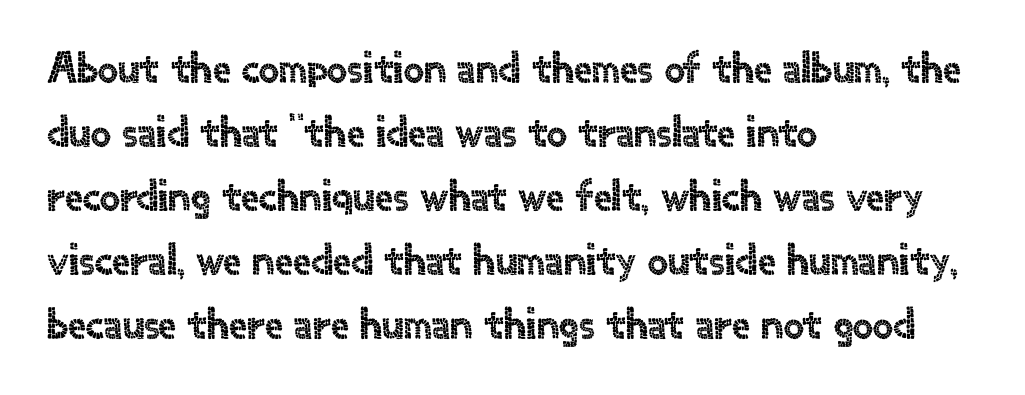
{"serif": "no", "italic": "no", "width": "normal", "x_height": "small", "monospaced": "no", "underline": "no", "align": "left", "line_spacing": "normal", "line_spacing_ratio": 1.42, "letter_spacing": "normal", "letter_spacing_em": 0.0, "glyph_px": 45}
